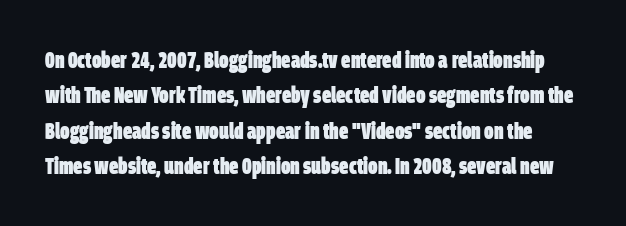
The image shows 23 px bold type; set normal line spacing (1.54x), normal letter spacing, not underlined.
